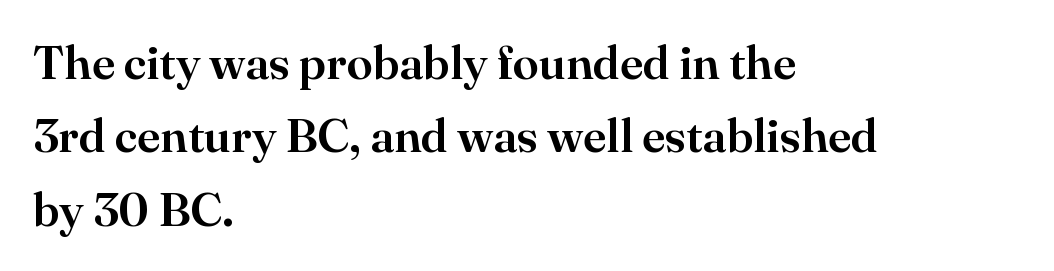
{"serif": "yes", "italic": "no", "width": "normal", "stroke_contrast": "high", "x_height": "small", "monospaced": "no", "underline": "no", "align": "left", "line_spacing": "normal", "line_spacing_ratio": 1.56, "letter_spacing": "normal", "letter_spacing_em": 0.0, "glyph_px": 47}
